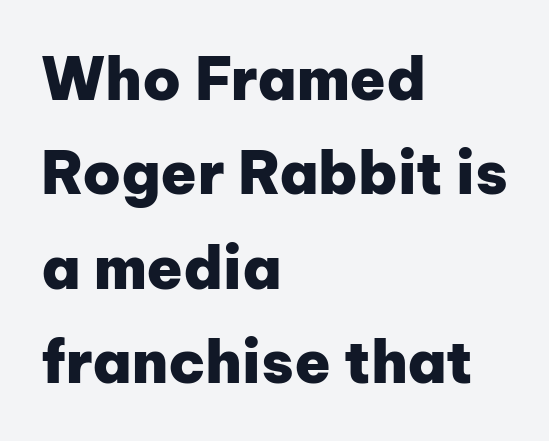
{"serif": "no", "italic": "no", "bold": "yes", "weight": "heavy", "width": "normal", "stroke_contrast": "low", "x_height": "medium", "monospaced": "no", "underline": "no", "align": "left", "line_spacing": "normal", "line_spacing_ratio": 1.6, "letter_spacing": "normal", "letter_spacing_em": 0.0, "glyph_px": 59}
